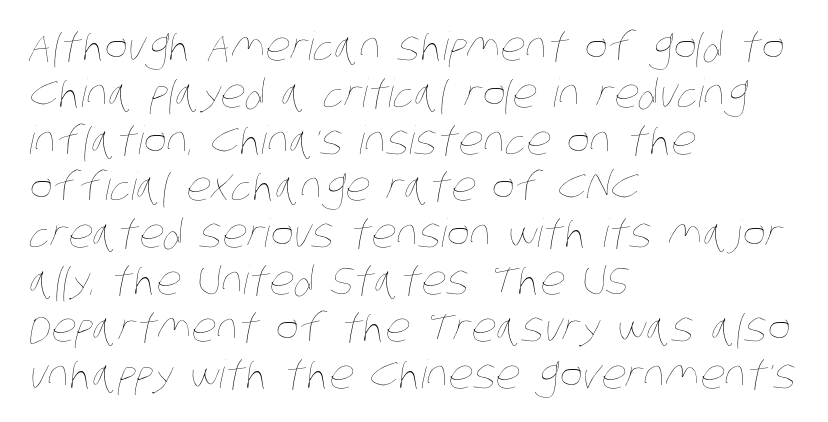
{"bold": "no", "weight": "thin", "width": "condensed", "stroke_contrast": "low", "x_height": "large", "monospaced": "no", "underline": "no", "align": "left", "line_spacing_ratio": 1.2, "letter_spacing": "normal", "letter_spacing_em": 0.0, "glyph_px": 39}
